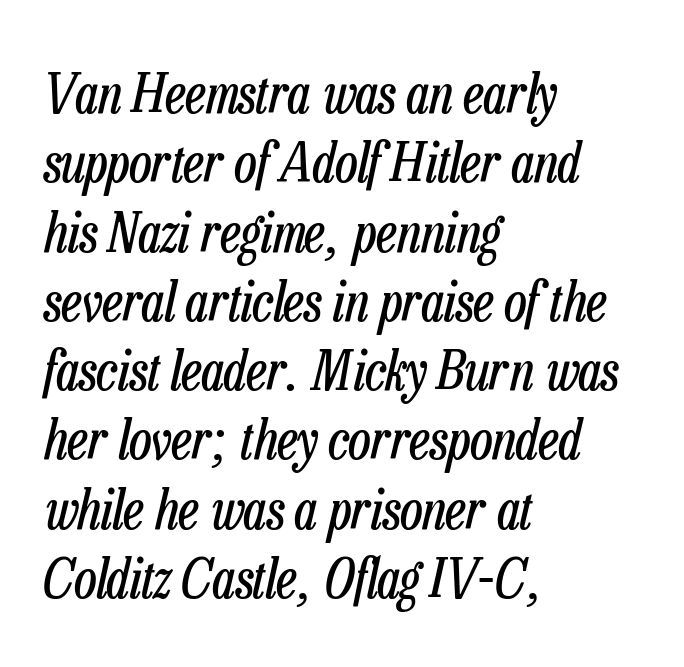
The image shows 55 px regular-weight, condensed type, italic (leaning right); set left-aligned, normal line spacing (1.26x), normal letter spacing, not underlined; low stroke contrast and a medium x-height.
